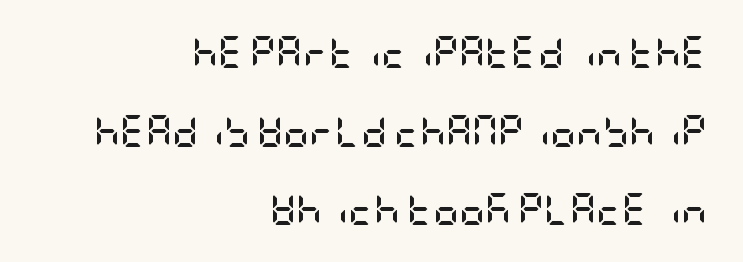
{"serif": "no", "italic": "no", "bold": "yes", "weight": "semibold", "width": "condensed", "stroke_contrast": "low", "x_height": "large", "underline": "no", "align": "right", "line_spacing": "loose", "line_spacing_ratio": 2.46, "letter_spacing": "normal", "letter_spacing_em": 0.0, "glyph_px": 32}
